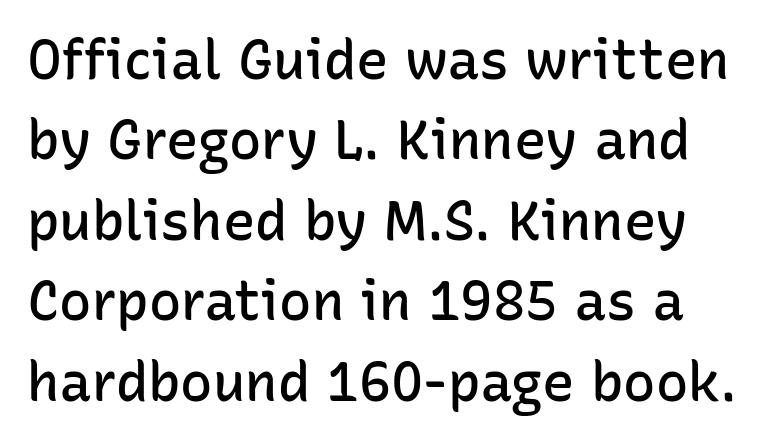
{"serif": "no", "italic": "no", "bold": "semi", "weight": "semibold", "width": "normal", "stroke_contrast": "low", "x_height": "medium", "monospaced": "no", "underline": "no", "line_spacing": "normal", "line_spacing_ratio": 1.49, "letter_spacing": "normal", "letter_spacing_em": 0.0, "glyph_px": 54}
